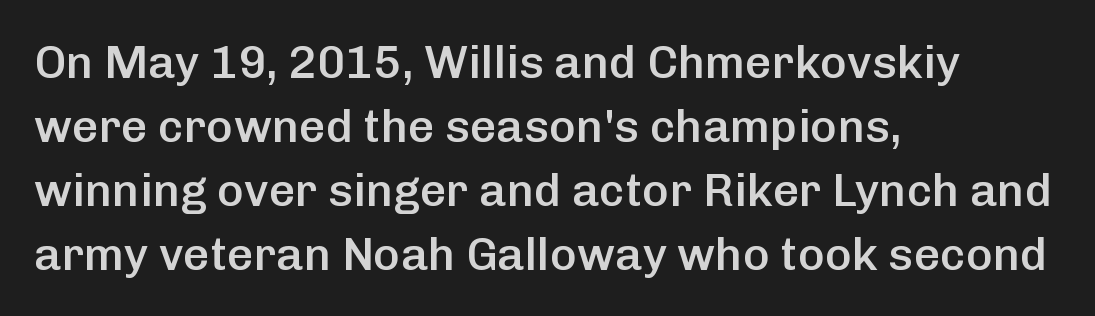
Q: Is the text bold? A: Semi-bold.
Q: Is the text italic (slanted)? A: No, it is upright.
Q: Is the typeface a serif or a sans-serif typeface? A: Sans-serif.
Q: Is the text underlined? A: No.
Q: How is the paragraph aligned? A: Left-aligned.
Q: Is the spacing between letters normal or unusually wide? A: Normal.
Q: Is the spacing between lines tight, normal or loose? A: Normal.
Q: Width (condensed, normal, or wide)? A: Normal.
Q: Stroke contrast? A: Low.
Q: x-height? A: Medium.
Q: Monospaced? A: No.
